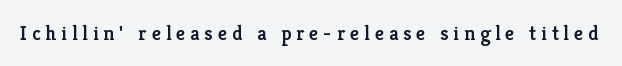
{"italic": "no", "bold": "semi", "underline": "no", "letter_spacing": "wide", "letter_spacing_em": 0.25, "glyph_px": 20}
